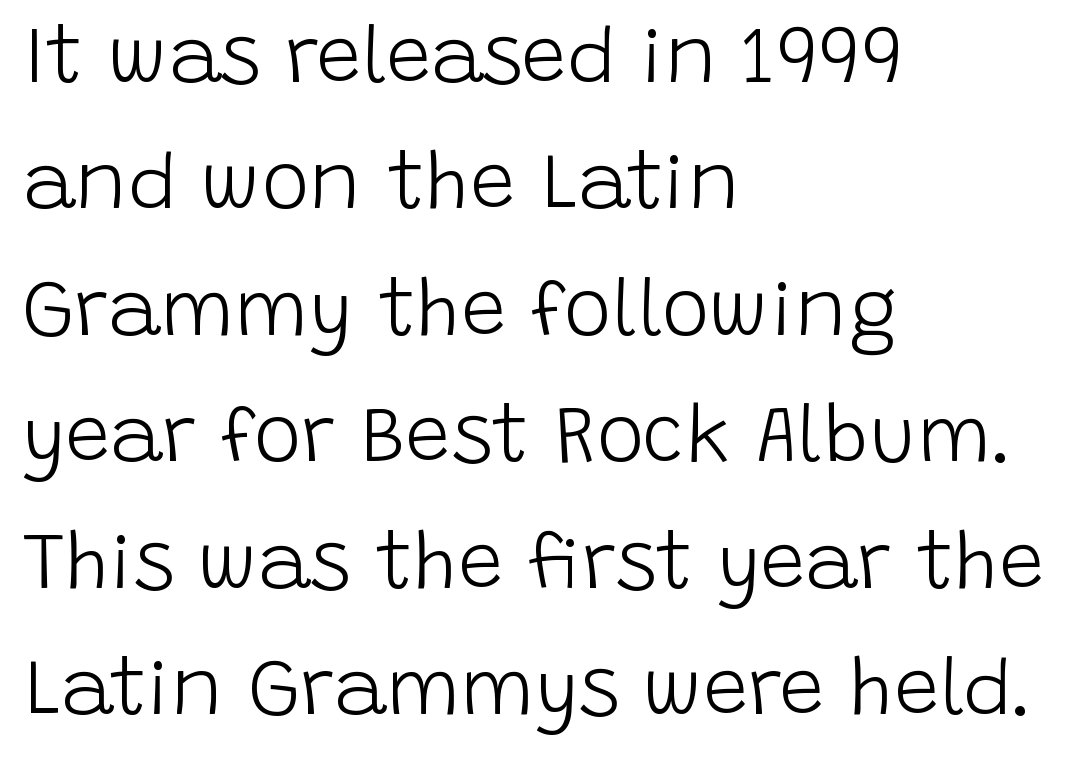
The image shows 80 px light sans-serif type, upright; set left-aligned, normal line spacing (1.58x), normal letter spacing, not underlined; low stroke contrast and a large x-height.
